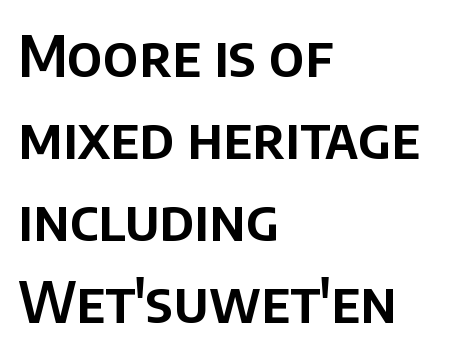
Standard letterfit; no display-style spreading of the glyphs. Spacing verdict: proportional, widths tailored to each character. The paragraph shown leans on its left margin. This sample uses a sans-serif face. Italic? Not at all — the glyphs are vertical. The area under the type is left untouched.
